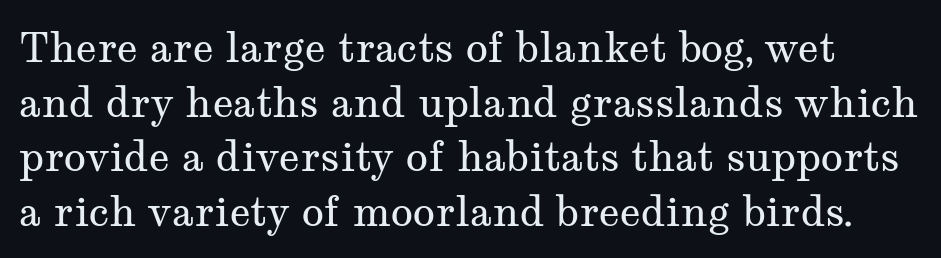
Varying glyph widths throughout — classic text-font behaviour. Does extra space separate the letters? No, they use regular spacing. The glyphs are unaccompanied by any horizontal stroke below them. These glyphs show unthickened strokes, regular width or finer.
